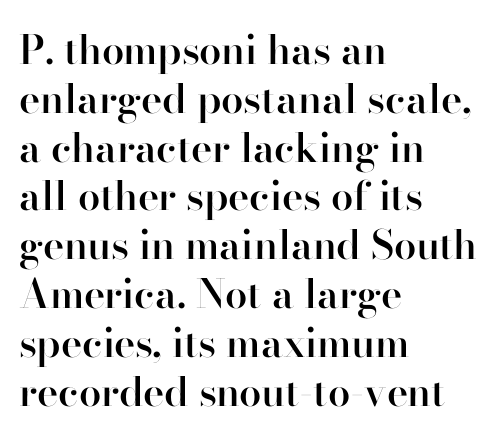
The image shows 40 px semibold serif type, upright; set left-aligned, line spacing 1.22x, normal letter spacing, not underlined; high stroke contrast and a small x-height.
